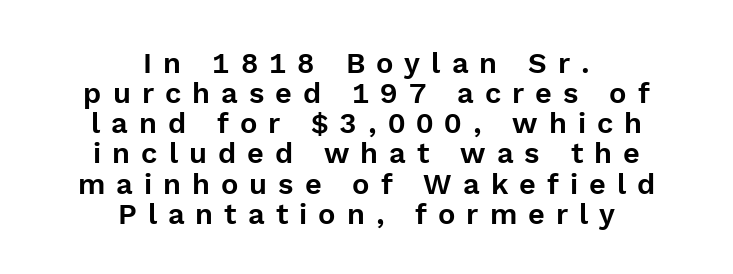
The image shows 29 px sans-serif type, upright; set centered, tight line spacing (1.04x), unusually wide letter spacing (+0.38 em), not underlined; a medium x-height.
